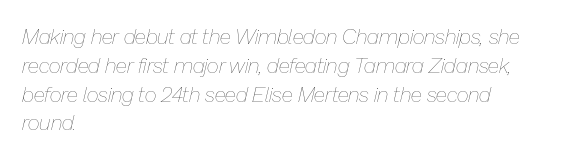
Q: Is the text bold? A: No.
Q: Is the text italic (slanted)? A: Yes, it leans right by about 13 degrees.
Q: Is the text underlined? A: No.
Q: How is the paragraph aligned? A: Left-aligned.
Q: Is the spacing between letters normal or unusually wide? A: Normal.
Q: Is the spacing between lines tight, normal or loose? A: Normal.
